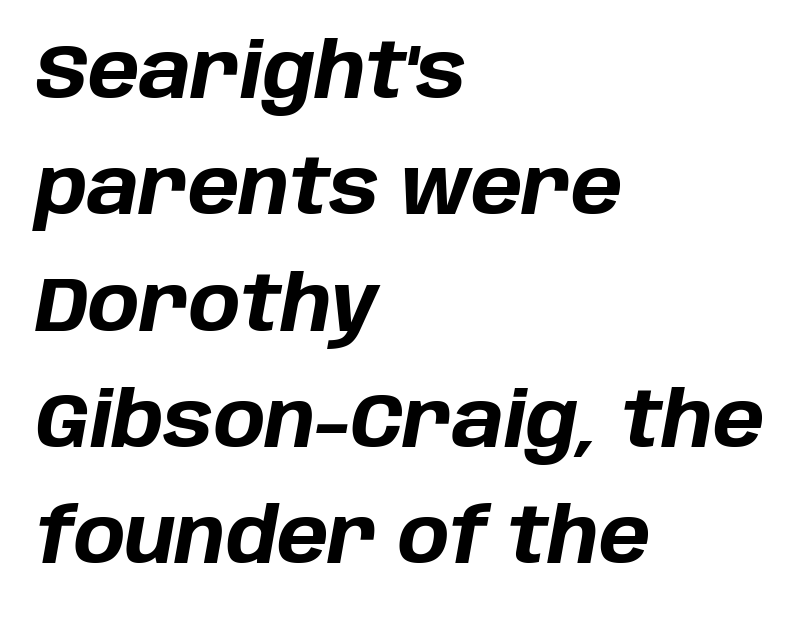
Q: Is the text bold? A: Yes.
Q: Is the text italic (slanted)? A: Yes, it leans right by about 10 degrees.
Q: Is the text underlined? A: No.
Q: How is the paragraph aligned? A: Left-aligned.
Q: Is the spacing between letters normal or unusually wide? A: Normal.
Q: Is the spacing between lines tight, normal or loose? A: Normal.
Q: Width (condensed, normal, or wide)? A: Normal.
Q: Stroke contrast? A: Low.
Q: x-height? A: Large.
Q: Monospaced? A: No.
